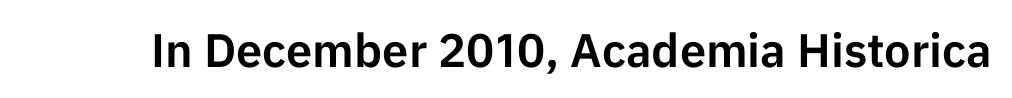
{"serif": "no", "italic": "no", "width": "normal", "stroke_contrast": "low", "x_height": "medium", "monospaced": "no", "underline": "no", "letter_spacing": "normal", "letter_spacing_em": 0.0, "glyph_px": 47}
